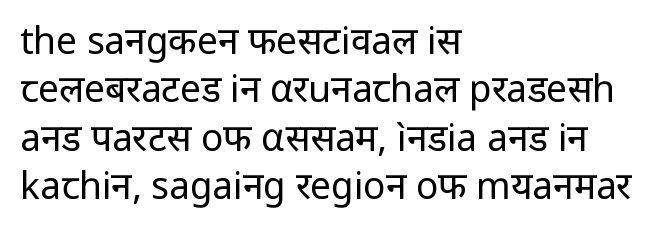
The lines in this sample share a left origin and differ only in where they stop. Does extra space separate the letters? No, they use regular spacing. Any mark beneath the type? The region is blank. Looks like regular typesetting: each glyph gets only the width it needs.
